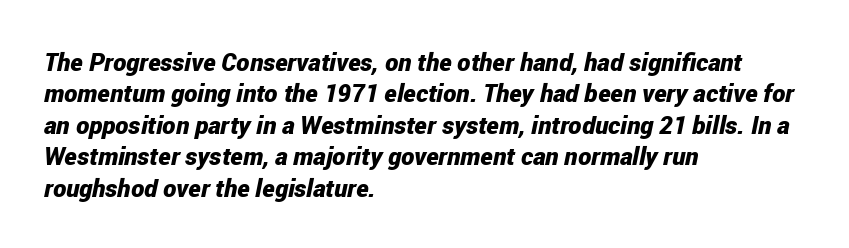
Q: Is the text bold? A: Yes.
Q: Is the text italic (slanted)? A: Yes, it leans right by about 12 degrees.
Q: Is the text underlined? A: No.
Q: How is the paragraph aligned? A: Left-aligned.
Q: Is the spacing between letters normal or unusually wide? A: Normal.
Q: Is the spacing between lines tight, normal or loose? A: Normal.
